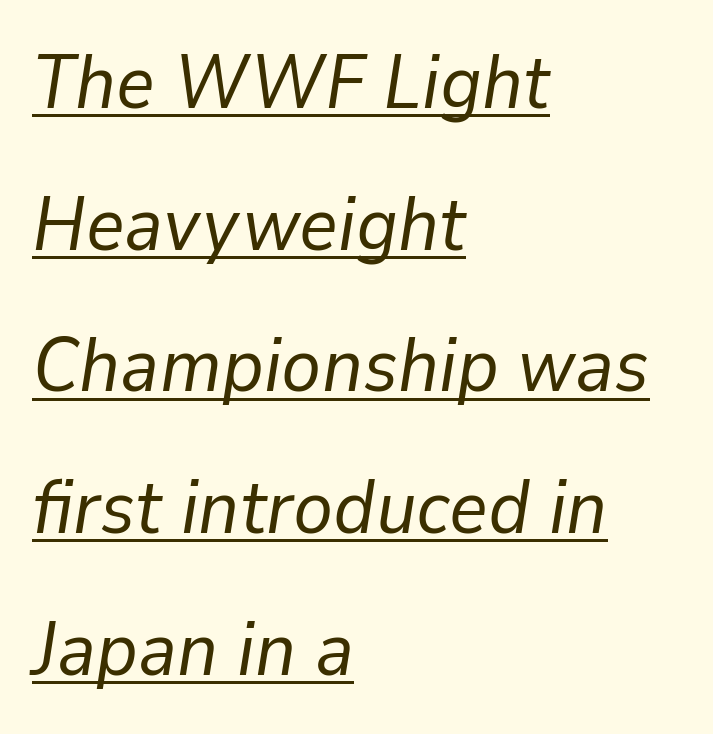
{"italic": "yes", "lean": "right", "slant_degrees": 9, "bold": "no", "weight": "regular", "width": "normal", "stroke_contrast": "low", "x_height": "medium", "monospaced": "no", "underline": "yes", "align": "left", "line_spacing_ratio": 1.89, "letter_spacing": "normal", "letter_spacing_em": 0.0, "glyph_px": 75}
